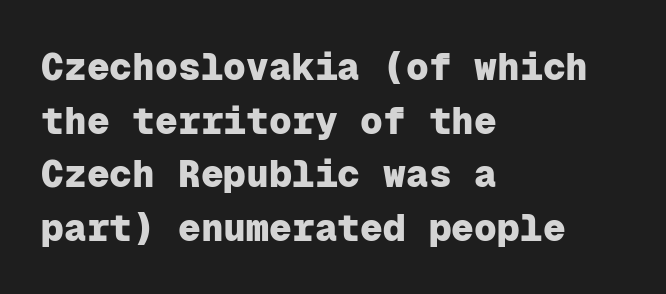
Q: Is the text bold? A: Yes.
Q: Is the text italic (slanted)? A: No, it is upright.
Q: Is the typeface a serif or a sans-serif typeface? A: Sans-serif.
Q: Is the text underlined? A: No.
Q: How is the paragraph aligned? A: Left-aligned.
Q: Is the spacing between letters normal or unusually wide? A: Normal.
Q: Is the spacing between lines tight, normal or loose? A: Normal.
Q: Width (condensed, normal, or wide)? A: Normal.
Q: Stroke contrast? A: Low.
Q: x-height? A: Medium.
Q: Monospaced? A: Yes.
